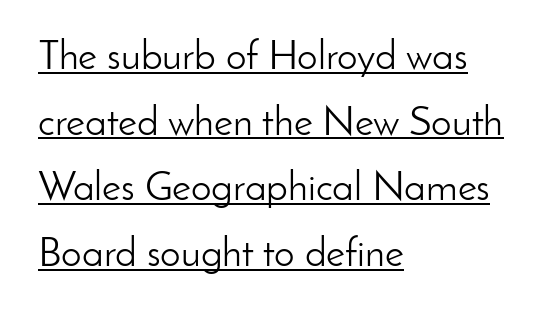
The image shows 41 px light sans-serif type, upright; set left-aligned, normal line spacing (1.6x), normal letter spacing, underlined; low stroke contrast and a small x-height.
